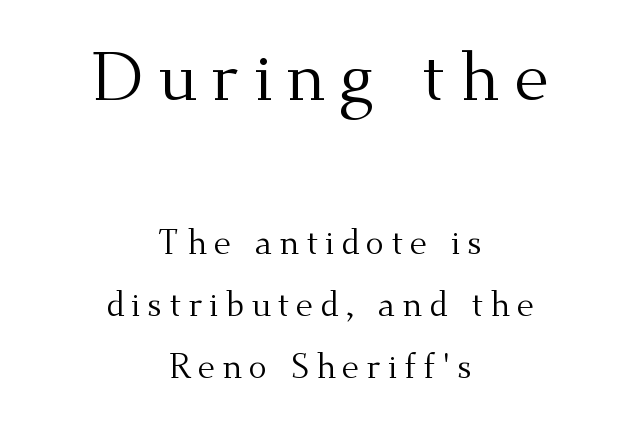
{"serif": "yes", "italic": "no", "bold": "no", "weight": "regular", "width": "normal", "stroke_contrast": "medium", "x_height": "small", "monospaced": "no", "underline": "no", "align": "center", "line_spacing_ratio": 1.82, "letter_spacing": "wide", "letter_spacing_em": 0.2, "larger_block": "first", "size_ratio": 2.0, "glyph_px": 68}
